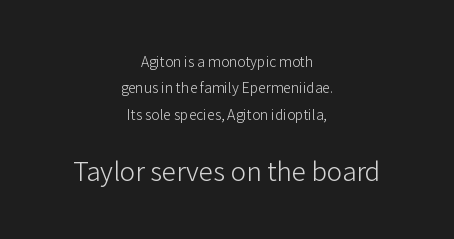
The image shows 26 px text type, upright; set centered, line spacing 1.88x, normal letter spacing, not underlined; the second (bottom) block is 1.86x larger.
